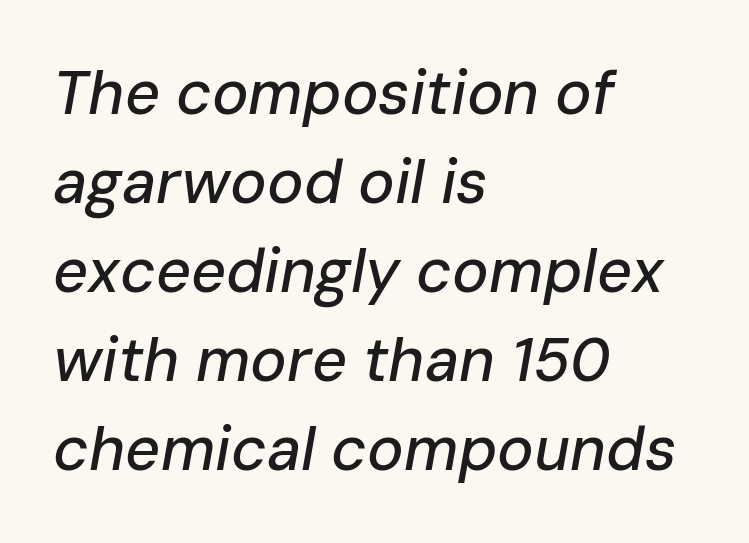
The image shows 61 px text type, italic (leaning right); set left-aligned, normal line spacing (1.46x), normal letter spacing, not underlined; low stroke contrast and a medium x-height.
